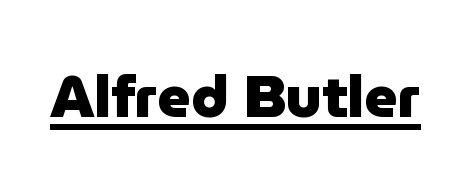
The image shows 58 px heavy sans-serif type, upright; set normal letter spacing, underlined; low stroke contrast and a medium x-height.
